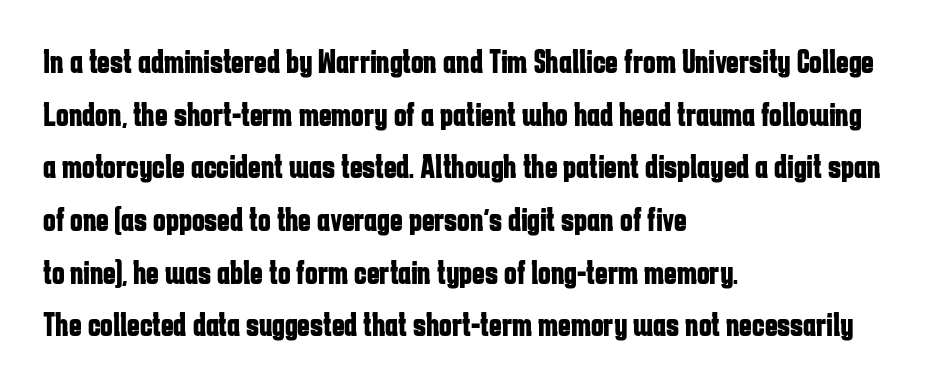
Character widths vary here, with narrow letters taking less room than wide ones. A typesetter would label this face a sans. Compared with typical body copy, the letter spacing here is the same. How would I describe the line gaps? Plain and ordinary. Horizontally, the lines are justified to the leading edge only.
